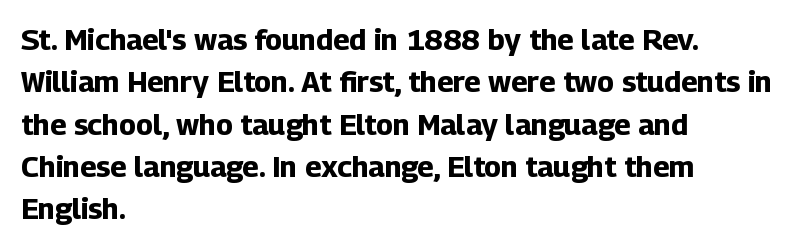
The image shows 29 px bold sans-serif type, upright; set left-aligned, normal line spacing (1.46x), normal letter spacing, not underlined; low stroke contrast and a medium x-height.
